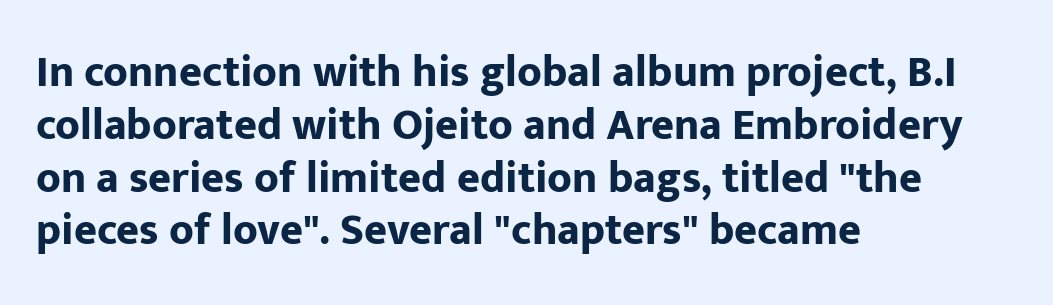
{"serif": "no", "italic": "no", "bold": "yes", "weight": "bold", "width": "normal", "stroke_contrast": "low", "x_height": "medium", "monospaced": "no", "underline": "no", "align": "left", "line_spacing_ratio": 1.2, "letter_spacing": "normal", "letter_spacing_em": 0.0, "glyph_px": 44}
